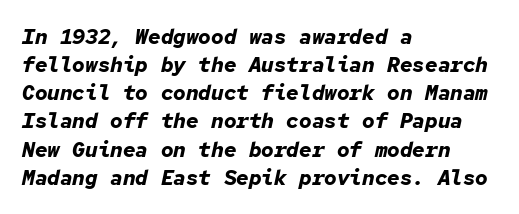
Q: Is the text bold? A: Yes.
Q: Is the text italic (slanted)? A: Yes, it leans right by about 12 degrees.
Q: Is the text underlined? A: No.
Q: How is the paragraph aligned? A: Left-aligned.
Q: Is the spacing between letters normal or unusually wide? A: Normal.
Q: Is the spacing between lines tight, normal or loose? A: Normal.
